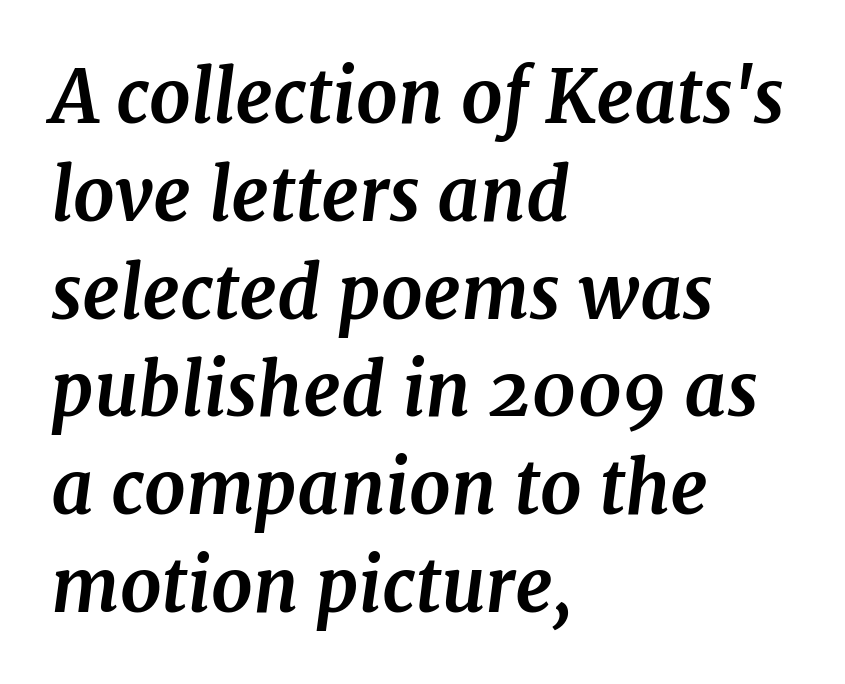
{"serif": "yes", "italic": "yes", "lean": "right", "slant_degrees": 7, "bold": "yes", "weight": "bold", "width": "normal", "stroke_contrast": "medium", "x_height": "medium", "monospaced": "no", "underline": "no", "align": "left", "line_spacing": "normal", "line_spacing_ratio": 1.34, "letter_spacing": "normal", "letter_spacing_em": 0.0, "glyph_px": 73}
